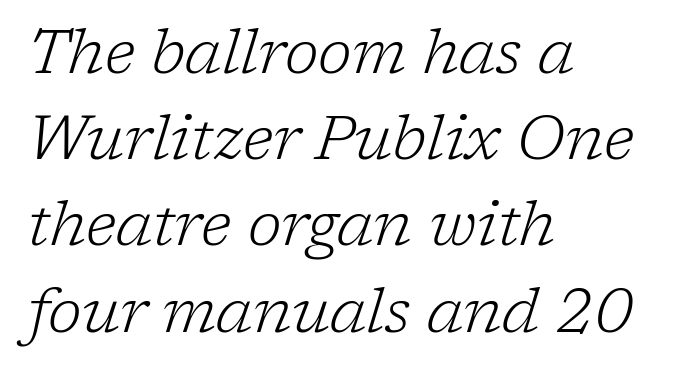
The image shows 62 px light serif type, italic (leaning right); set left-aligned, normal line spacing (1.39x), normal letter spacing, not underlined; low stroke contrast and a medium x-height.
